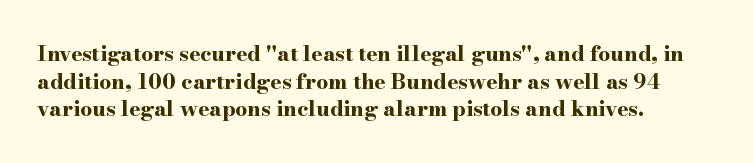
Normally led — the rows are evenly, conventionally spaced. Caption: standard tracking, unaltered. Check the space under the baseline: it is left empty. This sample is left-justified, so line endings fall wherever the words run out. These lines were composed using upright roman letters.
